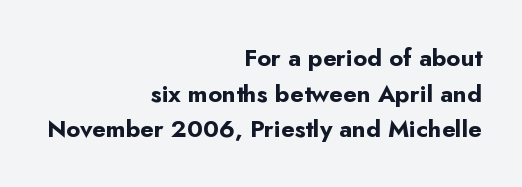
The image shows 24 px bold type, upright; set right-aligned, normal line spacing (1.48x), normal letter spacing, not underlined.
